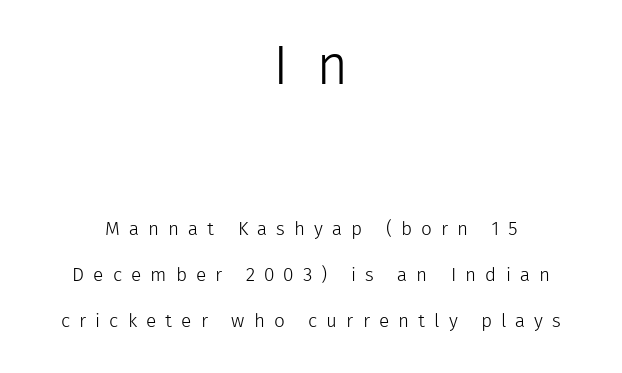
Rows of type keep a wide berth in the vertical direction. Any mark beneath the type? The region is blank. Think standard paragraph weight, or any step lighter than that. Size hierarchy here favors the leading block over the trailing one.
